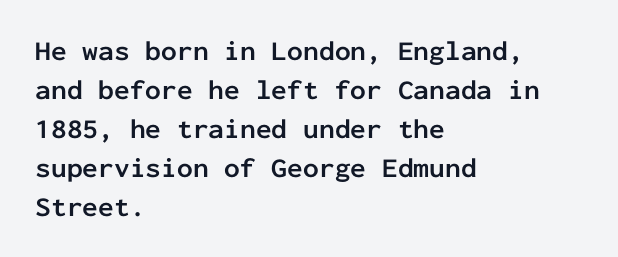
{"serif": "no", "italic": "no", "bold": "yes", "weight": "semibold", "width": "normal", "stroke_contrast": "low", "x_height": "medium", "monospaced": "yes", "underline": "no", "align": "left", "line_spacing": "normal", "line_spacing_ratio": 1.39, "letter_spacing": "normal", "letter_spacing_em": 0.0, "glyph_px": 28}
